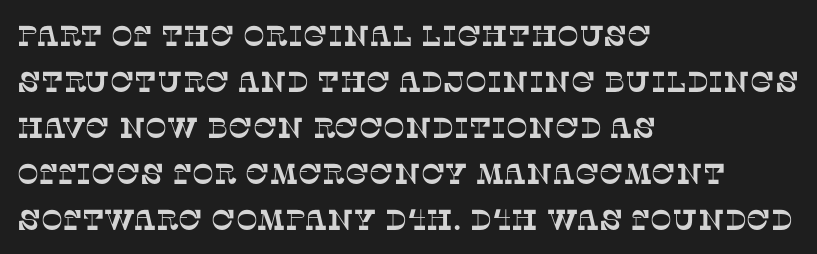
Horizontally, the lines are justified to the leading edge only. Quick note: interline space is typical. The face used here is rendered with its standard letterfit. Letters rest on an invisible, unmarked baseline.
